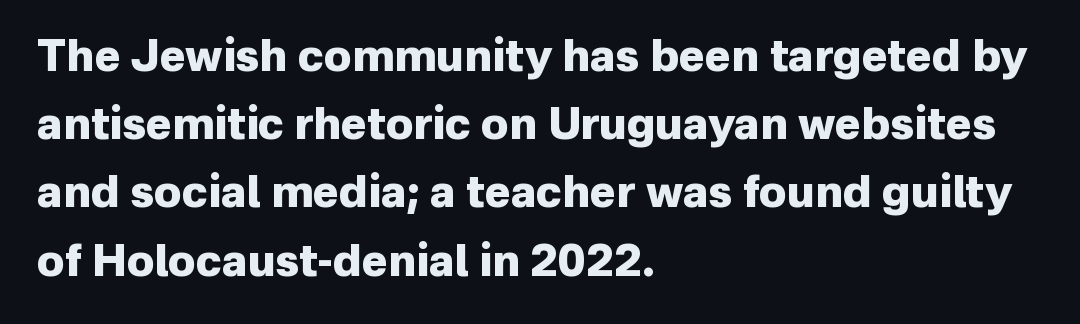
The lettering stays uniformly vertical, giving the passage a roman look. The letterforms sit shoulder to shoulder at normal distance. Typographic density is high because the face is bold. These lines are rendered in a variable-pitch font. Check where the strokes stop: nothing finishes them off — pure sans.
